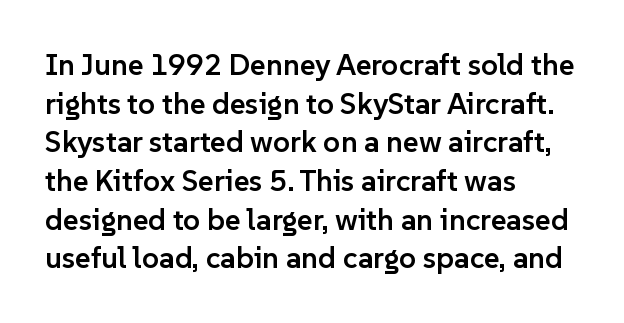
Horizontal alignment here is leftward, the default for most running prose. Observe the ordinary spacing: letters are neighbours, not strangers. This sample uses an upright cut, with every glyph sitting square on the baseline. Character widths vary here, with narrow letters taking less room than wide ones. These words are printed semibold, heavier than regular yet not bold.
